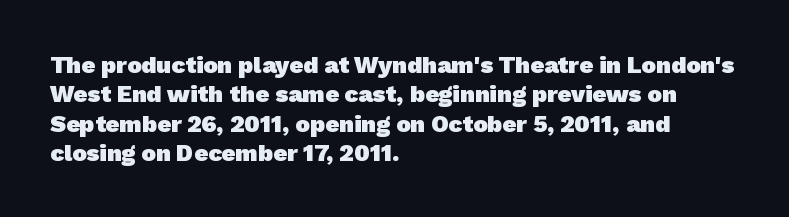
{"bold": "yes", "underline": "no", "align": "left", "line_spacing_ratio": 1.22, "letter_spacing": "normal", "letter_spacing_em": 0.0, "glyph_px": 24}
